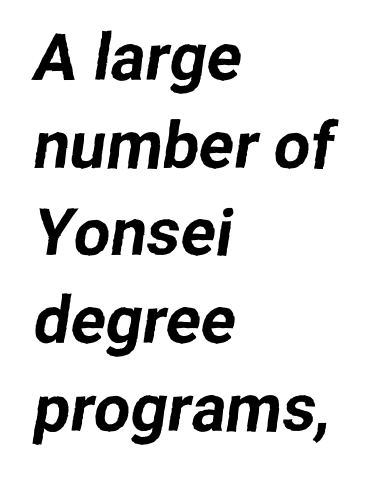
Q: Is the typeface a serif or a sans-serif typeface? A: Sans-serif.
Q: Is the text underlined? A: No.
Q: How is the paragraph aligned? A: Left-aligned.
Q: Is the spacing between letters normal or unusually wide? A: Normal.
Q: Is the spacing between lines tight, normal or loose? A: Normal.
Q: Width (condensed, normal, or wide)? A: Normal.
Q: Stroke contrast? A: Low.
Q: x-height? A: Medium.
Q: Monospaced? A: No.
